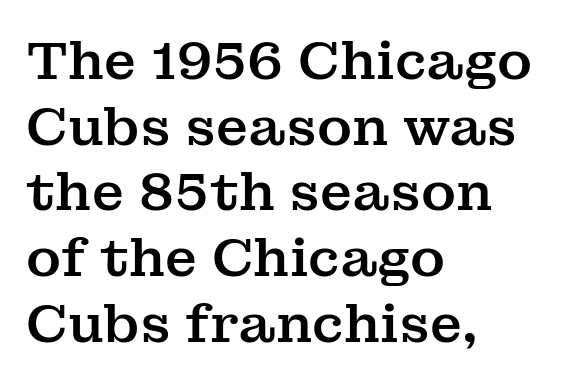
The image shows 53 px serif type, upright; set left-aligned, line spacing 1.24x, normal letter spacing, not underlined; medium stroke contrast and a medium x-height.
